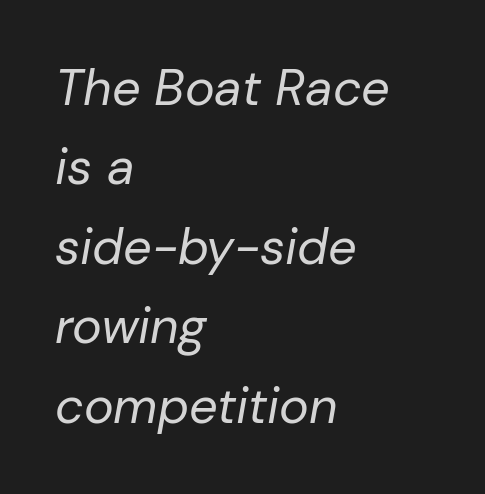
{"italic": "yes", "lean": "right", "slant_degrees": 10, "bold": "no", "weight": "regular", "width": "normal", "stroke_contrast": "low", "x_height": "medium", "monospaced": "no", "underline": "no", "align": "left", "line_spacing": "normal", "line_spacing_ratio": 1.59, "letter_spacing": "normal", "letter_spacing_em": 0.0, "glyph_px": 50}
